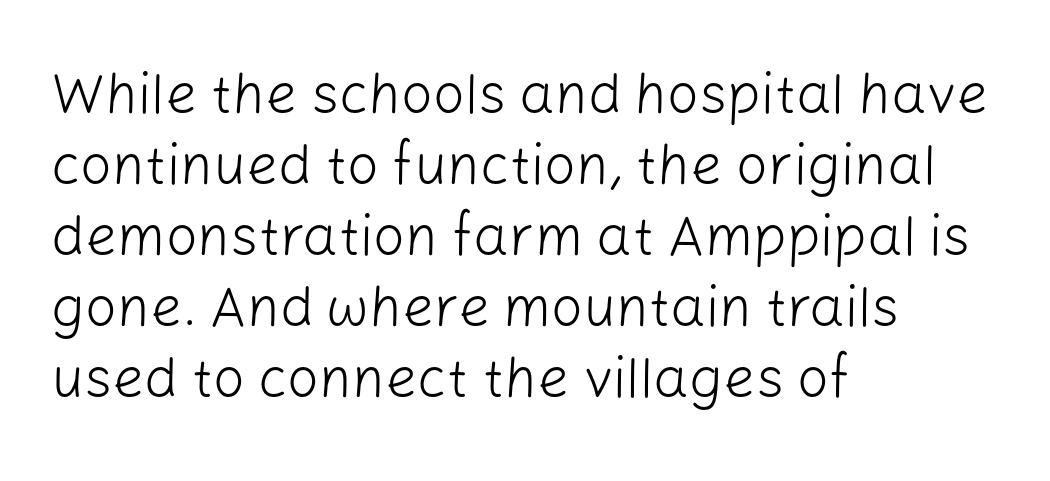
Do the characters align in a grid? No, the font is proportional. The rag falls on the right side of this text block. Caption: face not bold, strokes unweighted. Descenders are the only things crossing below the line.
